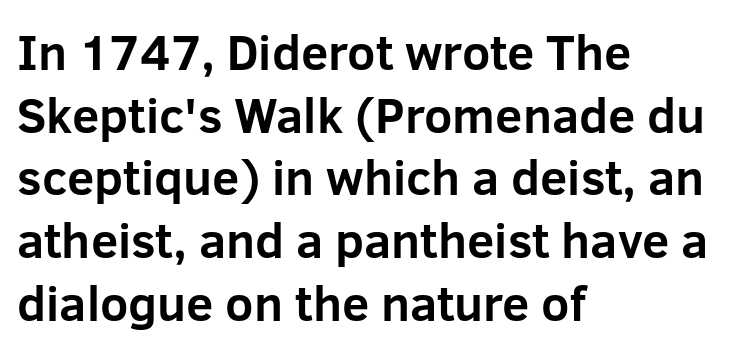
Q: Is the text bold? A: Yes.
Q: Is the text italic (slanted)? A: No, it is upright.
Q: Is the typeface a serif or a sans-serif typeface? A: Sans-serif.
Q: Is the text underlined? A: No.
Q: How is the paragraph aligned? A: Left-aligned.
Q: Is the spacing between letters normal or unusually wide? A: Normal.
Q: Is the spacing between lines tight, normal or loose? A: Normal.
Q: Width (condensed, normal, or wide)? A: Normal.
Q: Stroke contrast? A: Low.
Q: x-height? A: Medium.
Q: Monospaced? A: No.
